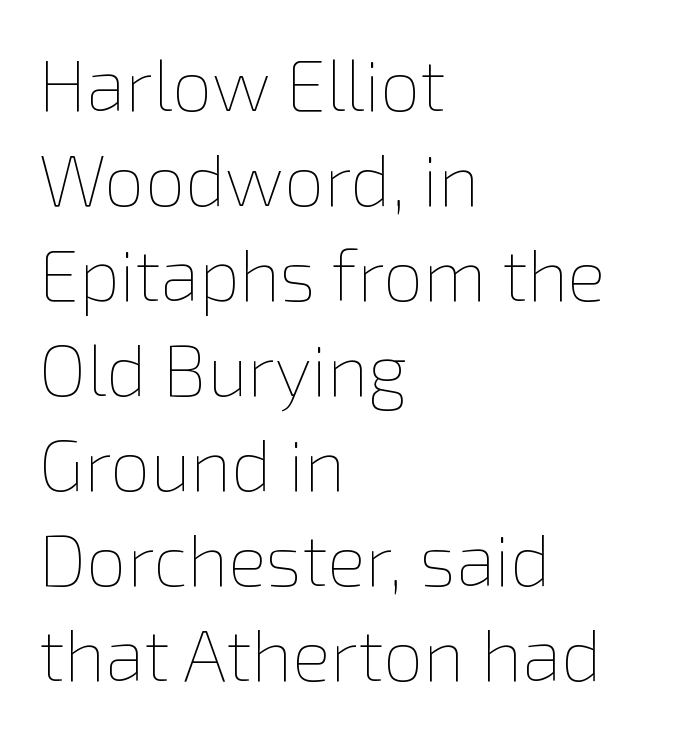
{"italic": "no", "bold": "no", "weight": "thin", "width": "normal", "x_height": "medium", "monospaced": "no", "underline": "no", "align": "left", "line_spacing": "normal", "line_spacing_ratio": 1.32, "letter_spacing": "normal", "letter_spacing_em": 0.0, "glyph_px": 72}
